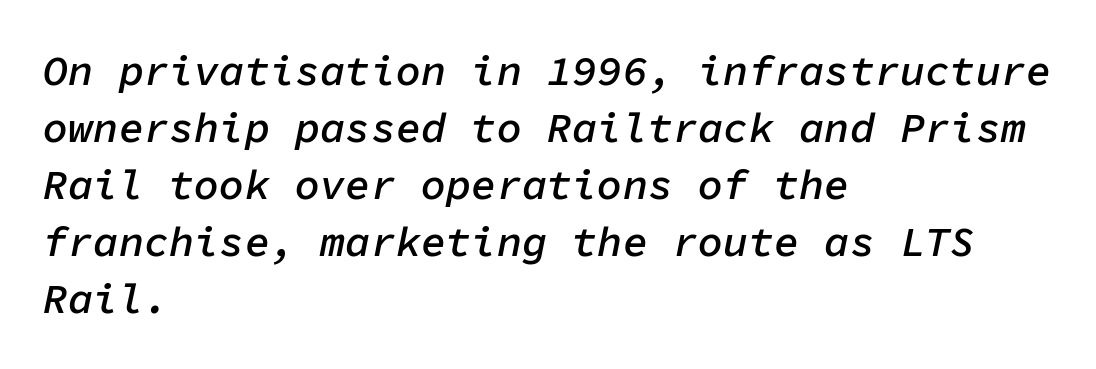
Q: Is the text bold? A: Semi-bold.
Q: Is the text italic (slanted)? A: Yes, it leans right by about 11 degrees.
Q: Is the text underlined? A: No.
Q: How is the paragraph aligned? A: Left-aligned.
Q: Is the spacing between letters normal or unusually wide? A: Normal.
Q: Is the spacing between lines tight, normal or loose? A: Normal.
Q: Width (condensed, normal, or wide)? A: Normal.
Q: Stroke contrast? A: Low.
Q: x-height? A: Medium.
Q: Monospaced? A: Yes.
